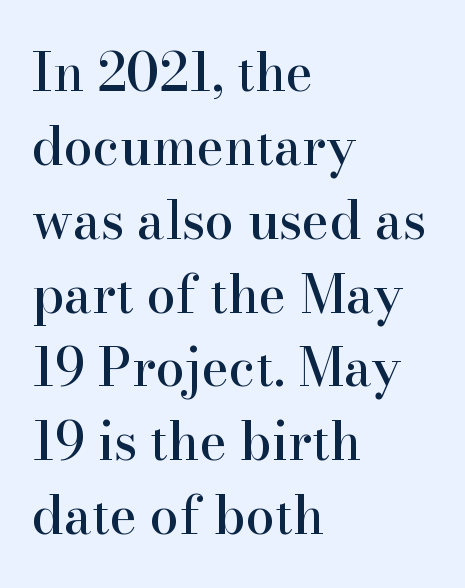
Q: Is the text italic (slanted)? A: No, it is upright.
Q: Is the typeface a serif or a sans-serif typeface? A: Serif.
Q: Is the text underlined? A: No.
Q: How is the paragraph aligned? A: Left-aligned.
Q: Is the spacing between letters normal or unusually wide? A: Normal.
Q: Is the spacing between lines tight, normal or loose? A: Normal.
Q: Width (condensed, normal, or wide)? A: Normal.
Q: Stroke contrast? A: High.
Q: x-height? A: Small.
Q: Monospaced? A: No.
